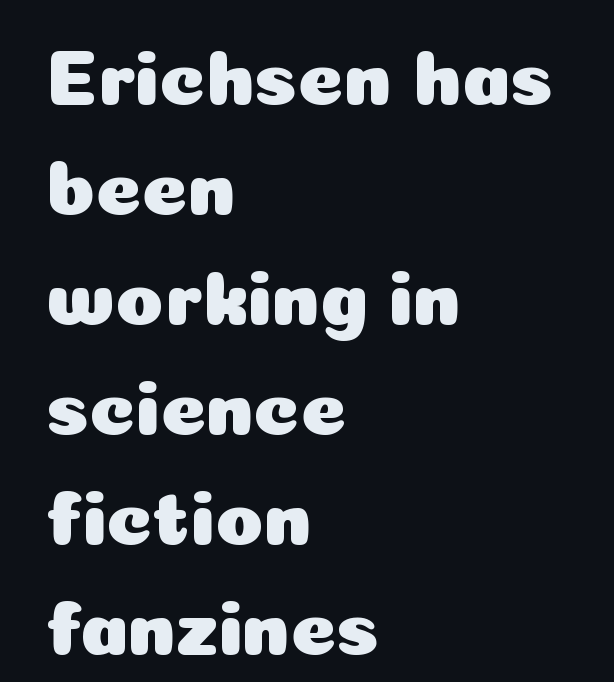
The image shows 78 px sans-serif type, upright; set left-aligned, normal line spacing (1.41x), normal letter spacing, not underlined; low stroke contrast and a medium x-height.
